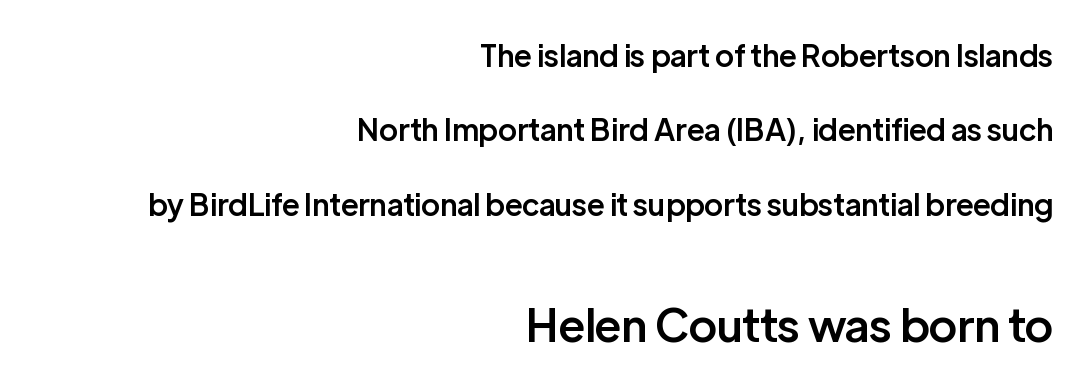
Q: Is the text bold? A: Semi-bold.
Q: Is the text italic (slanted)? A: No, it is upright.
Q: Is the typeface a serif or a sans-serif typeface? A: Sans-serif.
Q: Is the text underlined? A: No.
Q: How is the paragraph aligned? A: Right-aligned.
Q: Is the spacing between letters normal or unusually wide? A: Normal.
Q: Is the spacing between lines tight, normal or loose? A: Loose.
Q: Which block of text is set in a larger size, the first (top) or the second (bottom)? A: The second (bottom) one.
Q: Width (condensed, normal, or wide)? A: Normal.
Q: Stroke contrast? A: Low.
Q: x-height? A: Medium.
Q: Monospaced? A: No.
